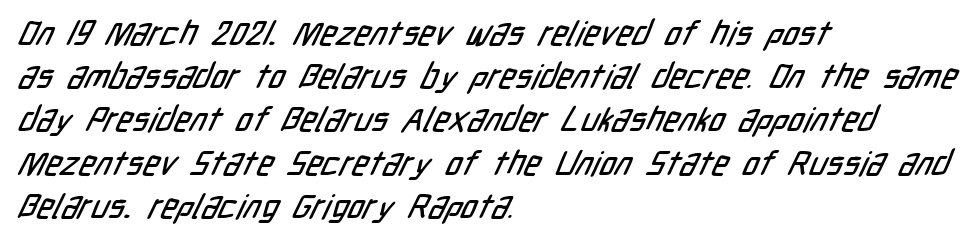
The image shows 34 px condensed sans-serif type; set left-aligned, normal line spacing (1.27x), normal letter spacing, not underlined; low stroke contrast and a medium x-height.
